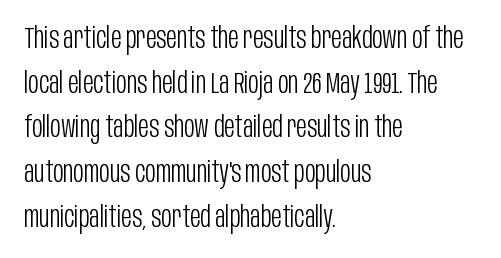
The image shows 29 px light, condensed sans-serif type, upright; set left-aligned, normal line spacing (1.54x), normal letter spacing, not underlined; low stroke contrast and a large x-height.
